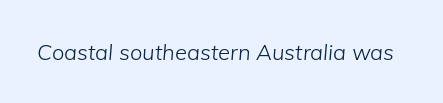
Q: Is the text bold? A: No.
Q: Is the text italic (slanted)? A: Yes, it leans right by about 5 degrees.
Q: Is the text underlined? A: No.
Q: Is the spacing between letters normal or unusually wide? A: Normal.
